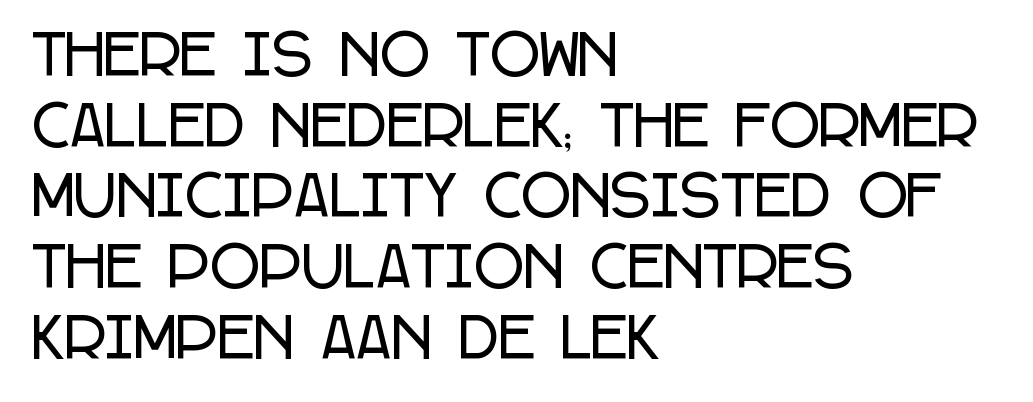
The image shows 54 px condensed sans-serif type, upright; set left-aligned, normal line spacing (1.31x), normal letter spacing, not underlined; low stroke contrast and a large x-height.
